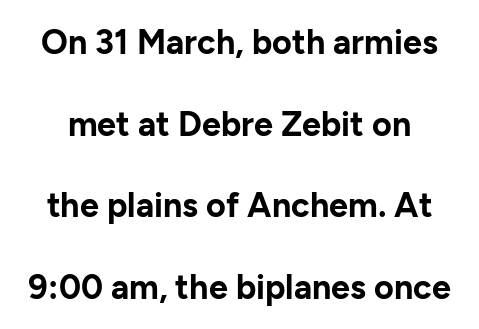
Notice the wide empty band between every row — that's loose leading. The passage shown has conventional tracking throughout. Upright lettering throughout. Type without underlining. Do the characters align in a grid? No, the font is proportional. Serifs: no, the terminals of the letterforms are clean.
